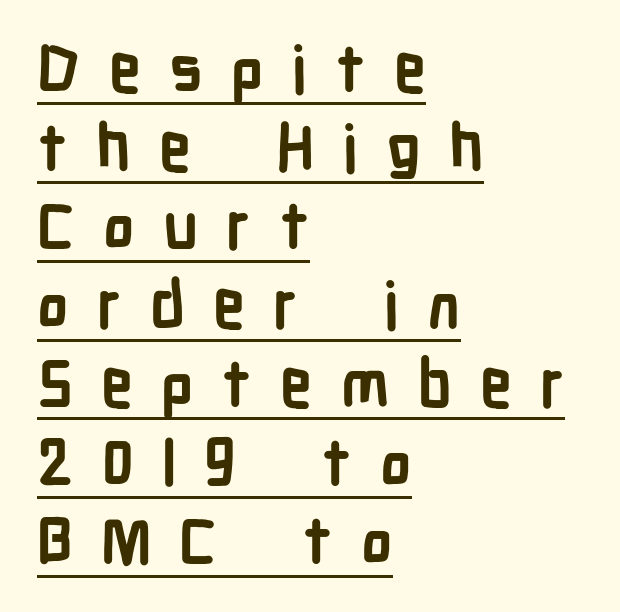
Q: Is the text bold? A: Yes.
Q: Is the text italic (slanted)? A: No, it is upright.
Q: Is the typeface a serif or a sans-serif typeface? A: Sans-serif.
Q: Is the text underlined? A: Yes.
Q: How is the paragraph aligned? A: Left-aligned.
Q: Is the spacing between letters normal or unusually wide? A: Unusually wide.
Q: Width (condensed, normal, or wide)? A: Condensed.
Q: Stroke contrast? A: Low.
Q: x-height? A: Medium.
Q: Monospaced? A: No.
